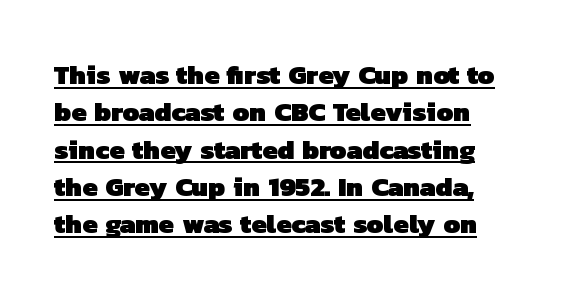
Each new line begins a customary step beneath the previous one. The letters are bold, with thick, heavy strokes. Nobody touched the tracking dial on this one. A continuous stroke trails under the words, as in a hyperlink.
